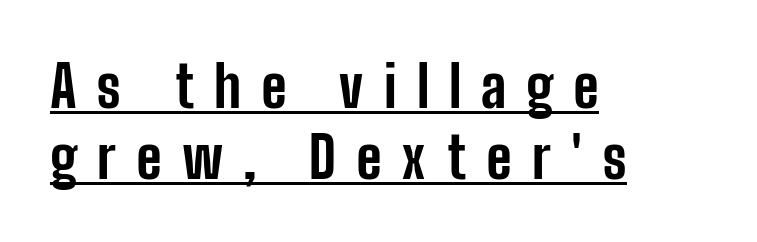
Q: Is the text bold? A: Yes.
Q: Is the text italic (slanted)? A: No, it is upright.
Q: Is the typeface a serif or a sans-serif typeface? A: Sans-serif.
Q: Is the text underlined? A: Yes.
Q: How is the paragraph aligned? A: Left-aligned.
Q: Is the spacing between letters normal or unusually wide? A: Unusually wide.
Q: Width (condensed, normal, or wide)? A: Condensed.
Q: Stroke contrast? A: Low.
Q: x-height? A: Medium.
Q: Monospaced? A: No.
